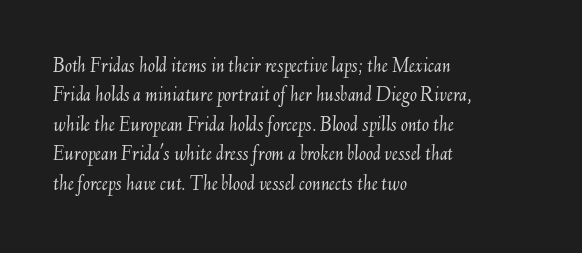
The image shows 21 px text type, italic (leaning right); set left-aligned, normal line spacing (1.4x), normal letter spacing, not underlined.
